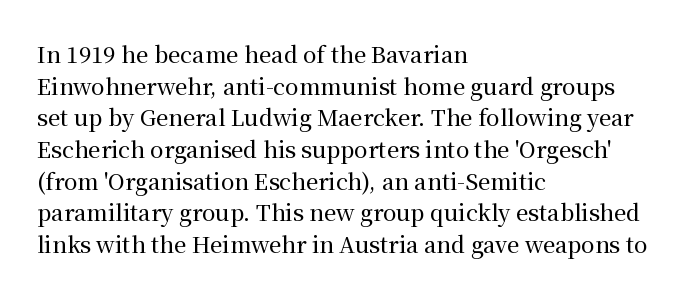
{"italic": "no", "underline": "no", "align": "left", "line_spacing": "normal", "line_spacing_ratio": 1.44, "letter_spacing": "normal", "letter_spacing_em": 0.0, "glyph_px": 22}
